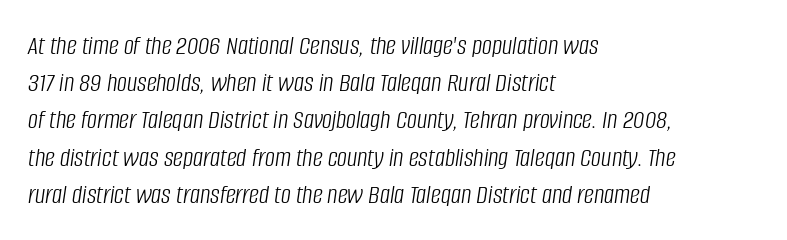
{"italic": "yes", "lean": "right", "slant_degrees": 8, "bold": "no", "weight": "light", "width": "condensed", "stroke_contrast": "low", "x_height": "large", "monospaced": "no", "underline": "no", "align": "left", "line_spacing": "normal", "line_spacing_ratio": 1.33, "letter_spacing": "normal", "letter_spacing_em": 0.0, "glyph_px": 28}
